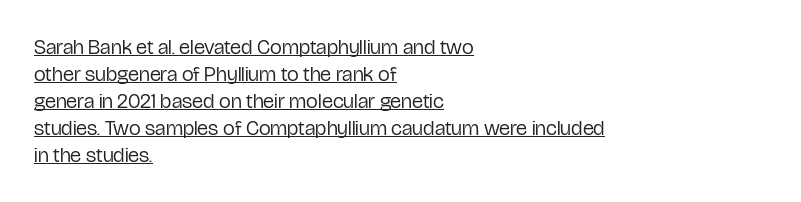
The image shows 21 px text type, upright; set left-aligned, normal line spacing (1.28x), normal letter spacing, underlined.
